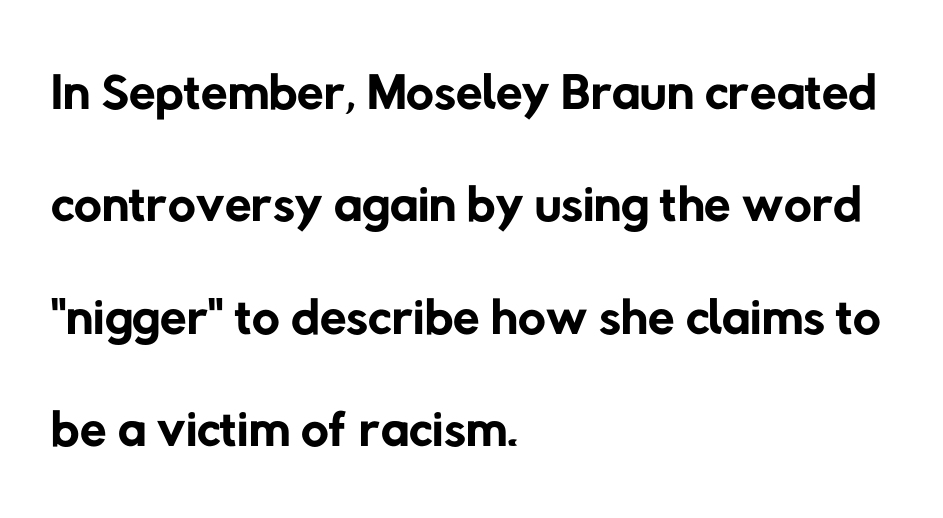
Q: Is the text bold? A: No.
Q: Is the typeface a serif or a sans-serif typeface? A: Sans-serif.
Q: Is the text underlined? A: No.
Q: How is the paragraph aligned? A: Left-aligned.
Q: Is the spacing between letters normal or unusually wide? A: Normal.
Q: Is the spacing between lines tight, normal or loose? A: Normal.
Q: Width (condensed, normal, or wide)? A: Normal.
Q: Stroke contrast? A: Low.
Q: x-height? A: Medium.
Q: Monospaced? A: No.
